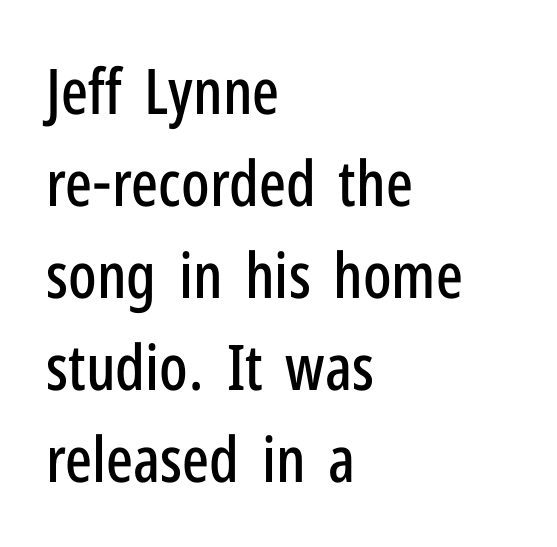
The image shows 63 px condensed sans-serif type, upright; set left-aligned, normal line spacing (1.46x), normal letter spacing, not underlined; low stroke contrast and a medium x-height.
